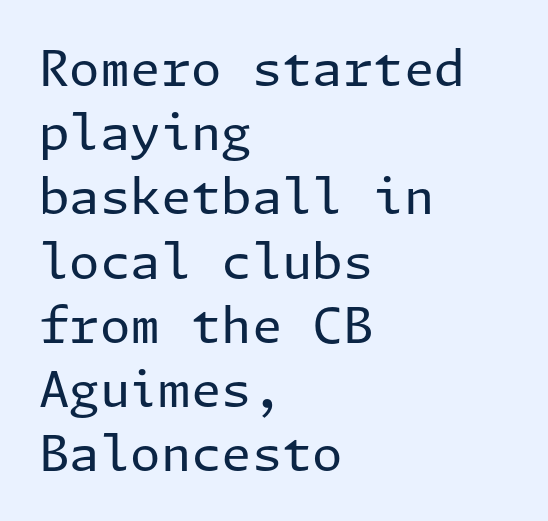
Q: Is the text bold? A: No.
Q: Is the text italic (slanted)? A: No, it is upright.
Q: Is the typeface a serif or a sans-serif typeface? A: Sans-serif.
Q: Is the text underlined? A: No.
Q: How is the paragraph aligned? A: Left-aligned.
Q: Is the spacing between letters normal or unusually wide? A: Normal.
Q: Is the spacing between lines tight, normal or loose? A: Normal.
Q: Width (condensed, normal, or wide)? A: Normal.
Q: Stroke contrast? A: Low.
Q: x-height? A: Medium.
